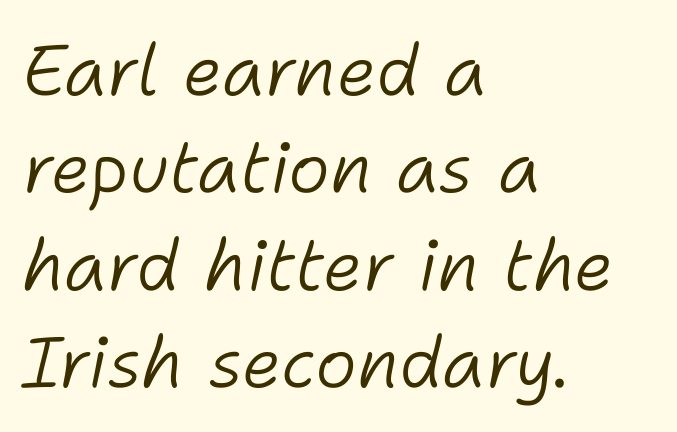
Just letters on the line, the space beneath them empty. Compared with ordinary roman type, these characters are visibly tilted. Think of a printed novel: that variable character pitch is what you see here. Is the type heavy? It reads as light-to-regular instead.
